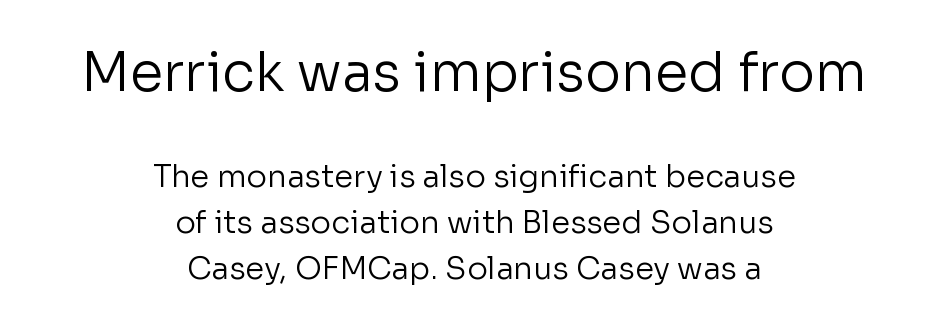
The image shows 54 px regular-weight sans-serif type, upright; set centered, normal line spacing (1.48x), normal letter spacing, not underlined; the first (top) block is 1.74x larger; low stroke contrast and a medium x-height.
